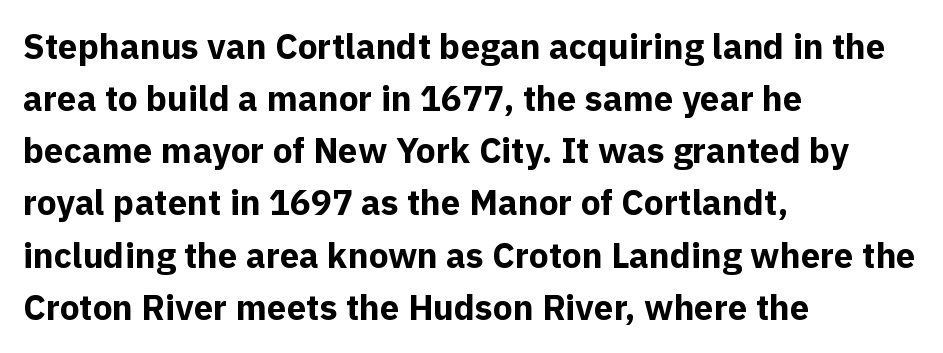
The image shows 35 px bold sans-serif type, upright; set left-aligned, normal line spacing (1.49x), normal letter spacing, not underlined; a medium x-height.
